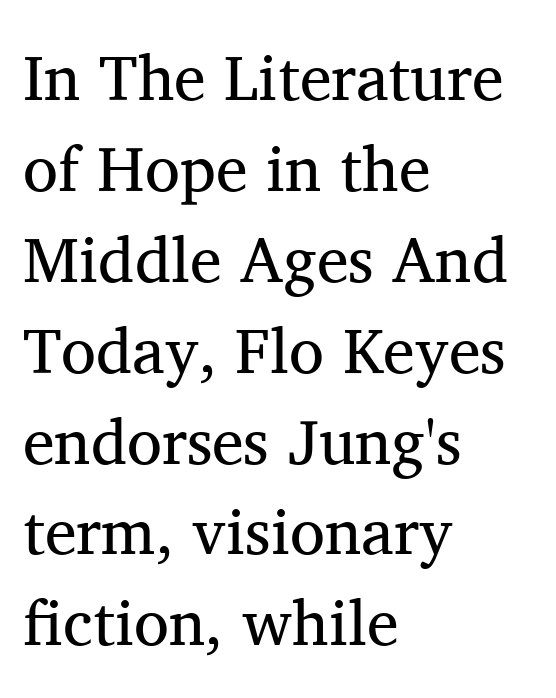
{"serif": "yes", "italic": "no", "bold": "no", "weight": "regular", "width": "normal", "stroke_contrast": "medium", "x_height": "medium", "monospaced": "no", "underline": "no", "align": "left", "line_spacing": "normal", "line_spacing_ratio": 1.42, "letter_spacing": "normal", "letter_spacing_em": 0.0, "glyph_px": 64}
